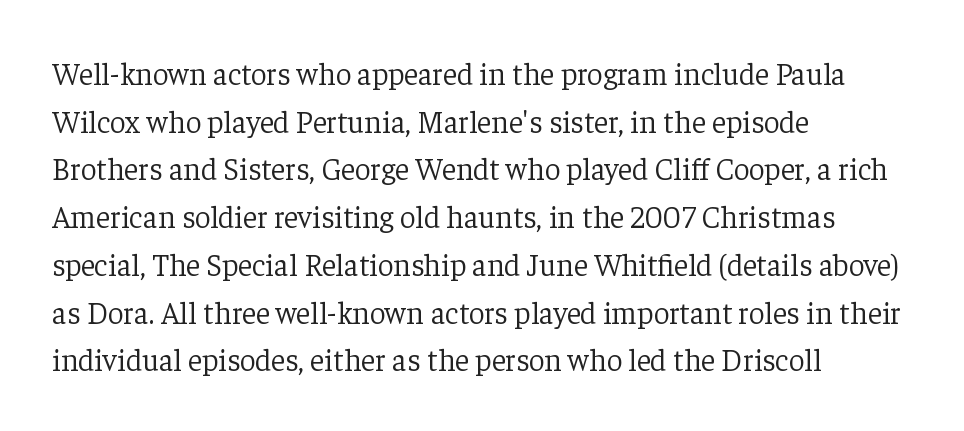
The image shows 31 px light serif type, upright; set left-aligned, normal line spacing (1.54x), normal letter spacing, not underlined; low stroke contrast and a medium x-height.
